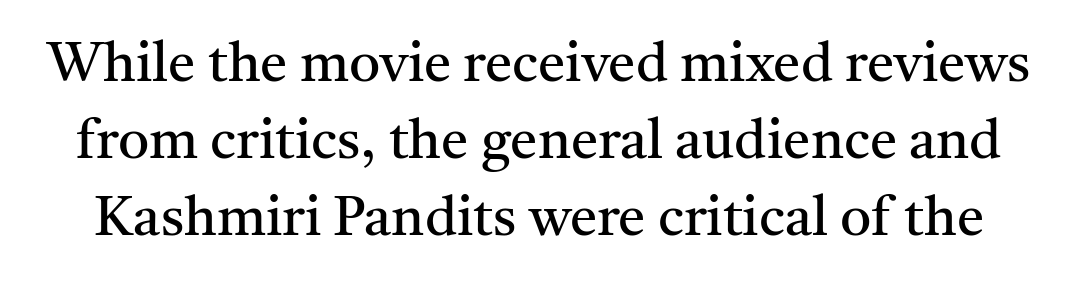
The image shows 55 px regular-weight serif type, upright; set normal line spacing (1.4x), normal letter spacing, not underlined; medium stroke contrast and a medium x-height.
